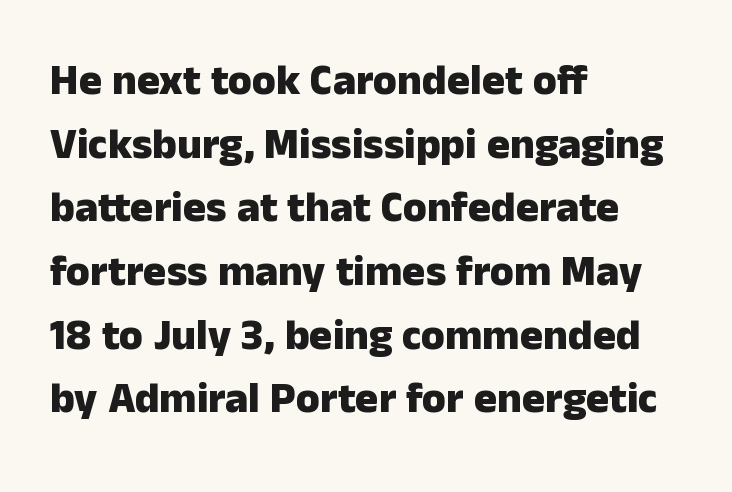
Heavy, bold letterforms. You could not count columns in this text — the font is proportionally spaced. Nobody drew a line under any word here. To sum up the face: it is a sans, with no serifs.
